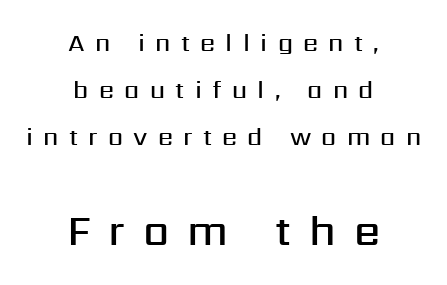
Is the lower block the larger one? Yes — the lower block carries the bigger type. Unmarked baselines from the first word to the last. If you measured baseline to baseline, you'd find a long distance. Horizontal alignment here is central, giving a formal, balanced look.
